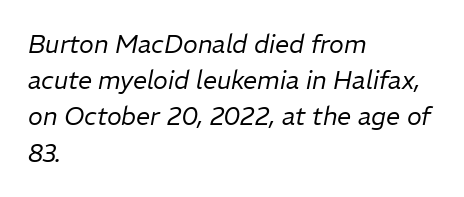
Q: Is the text bold? A: No.
Q: Is the text italic (slanted)? A: Yes, it leans right by about 11 degrees.
Q: Is the text underlined? A: No.
Q: How is the paragraph aligned? A: Left-aligned.
Q: Is the spacing between letters normal or unusually wide? A: Normal.
Q: Is the spacing between lines tight, normal or loose? A: Normal.
